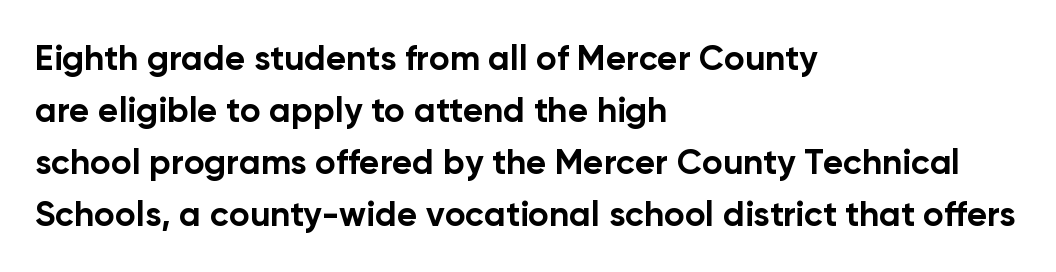
Q: Is the text bold? A: Yes.
Q: Is the text italic (slanted)? A: No, it is upright.
Q: Is the typeface a serif or a sans-serif typeface? A: Sans-serif.
Q: Is the text underlined? A: No.
Q: How is the paragraph aligned? A: Left-aligned.
Q: Is the spacing between letters normal or unusually wide? A: Normal.
Q: Is the spacing between lines tight, normal or loose? A: Normal.
Q: Width (condensed, normal, or wide)? A: Normal.
Q: Stroke contrast? A: Low.
Q: x-height? A: Medium.
Q: Monospaced? A: No.
